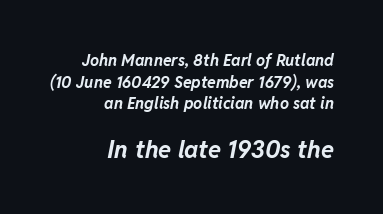
{"italic": "yes", "lean": "right", "slant_degrees": 11, "bold": "yes", "underline": "no", "align": "right", "line_spacing": "normal", "line_spacing_ratio": 1.35, "letter_spacing": "normal", "letter_spacing_em": 0.0, "larger_block": "second", "size_ratio": 1.5, "glyph_px": 24}
